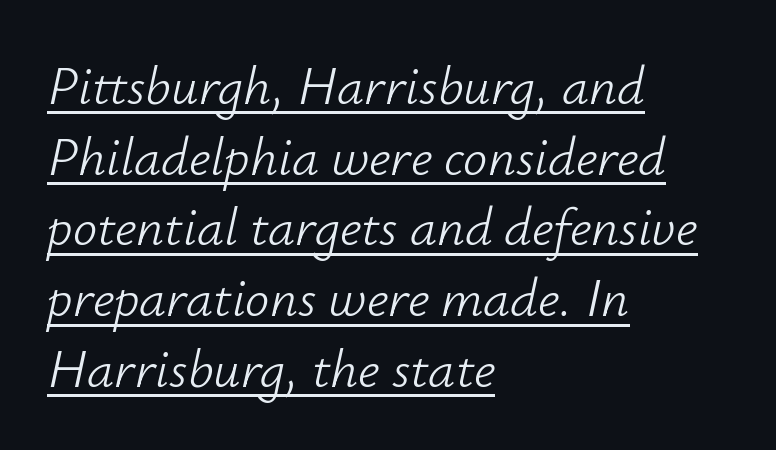
{"italic": "yes", "lean": "right", "slant_degrees": 12, "bold": "no", "weight": "light", "width": "normal", "stroke_contrast": "low", "x_height": "small", "monospaced": "no", "underline": "yes", "align": "left", "line_spacing": "normal", "line_spacing_ratio": 1.31, "letter_spacing": "normal", "letter_spacing_em": 0.0, "glyph_px": 54}
